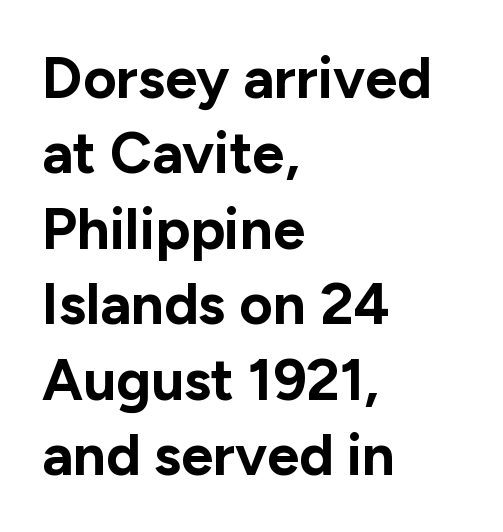
The image shows 58 px bold sans-serif type, upright; set left-aligned, normal line spacing (1.3x), normal letter spacing, not underlined; low stroke contrast and a medium x-height.
